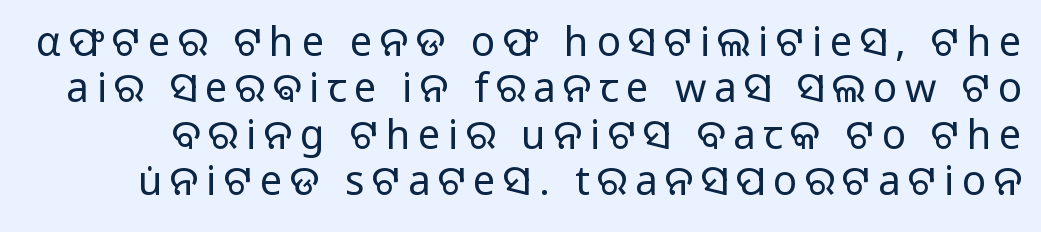
The lettering stays uniformly vertical, giving the passage a roman look. You could not count columns in this text — the font is proportionally spaced. Heft: none added — not bold. Any mark beneath the type? The region is blank.
